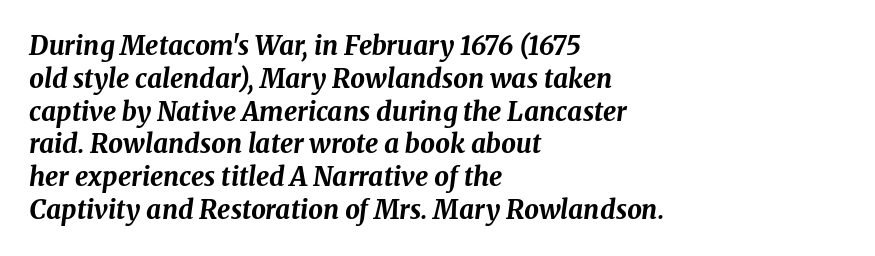
Q: Is the text bold? A: Yes.
Q: Is the text italic (slanted)? A: Yes, it leans right by about 8 degrees.
Q: Is the text underlined? A: No.
Q: How is the paragraph aligned? A: Left-aligned.
Q: Is the spacing between letters normal or unusually wide? A: Normal.
Q: Is the spacing between lines tight, normal or loose? A: Normal.
